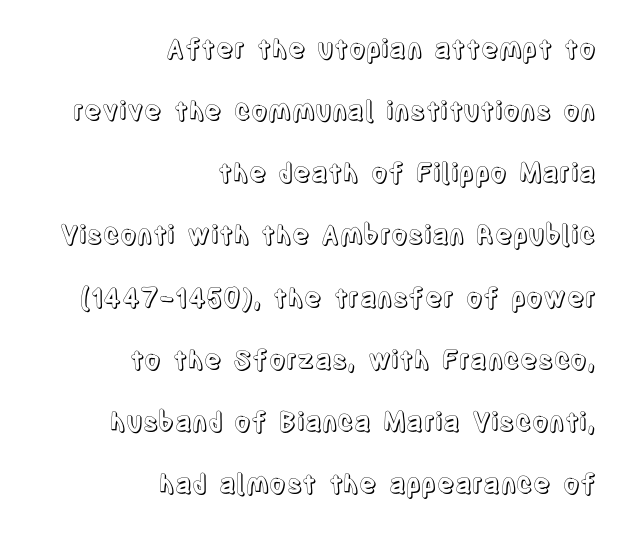
Q: Is the text italic (slanted)? A: No, it is upright.
Q: Is the text underlined? A: No.
Q: How is the paragraph aligned? A: Right-aligned.
Q: Is the spacing between letters normal or unusually wide? A: Normal.
Q: Is the spacing between lines tight, normal or loose? A: Loose.
